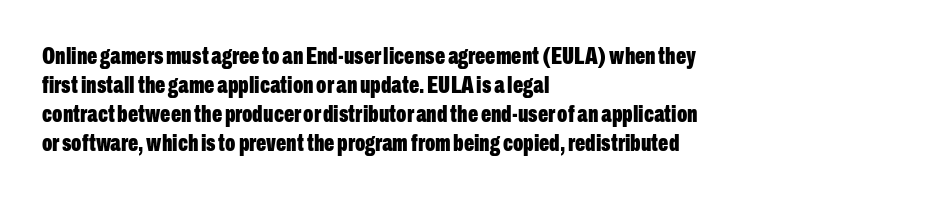
The image shows 24 px bold type, upright; set left-aligned, line spacing 1.21x, normal letter spacing, not underlined.
